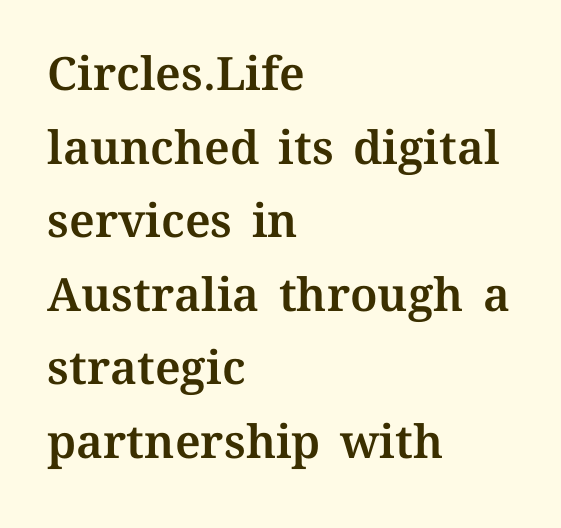
The image shows 46 px text type, upright; set left-aligned, normal line spacing (1.6x), normal letter spacing, not underlined; medium stroke contrast and a medium x-height.
